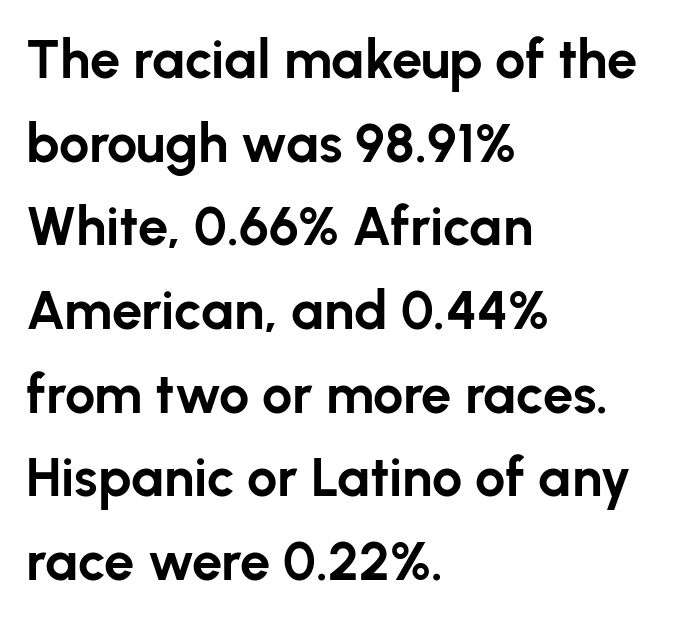
The image shows 54 px bold sans-serif type, upright; set left-aligned, normal line spacing (1.55x), normal letter spacing, not underlined; low stroke contrast and a medium x-height.
